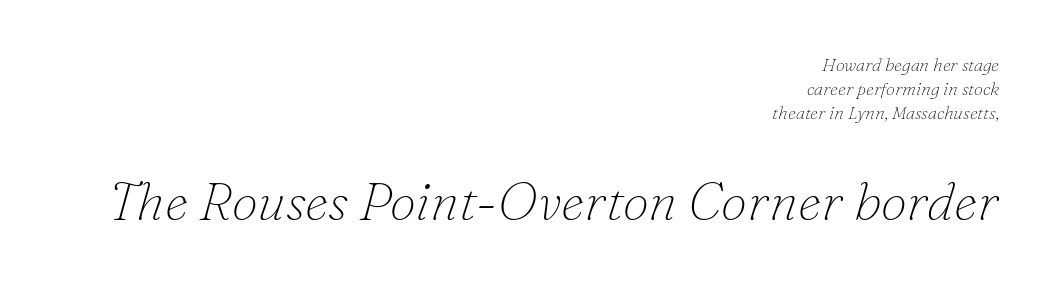
{"serif": "yes", "italic": "yes", "lean": "right", "slant_degrees": 16, "bold": "no", "weight": "thin", "width": "normal", "stroke_contrast": "low", "x_height": "small", "monospaced": "no", "underline": "no", "align": "right", "line_spacing": "normal", "line_spacing_ratio": 1.34, "letter_spacing": "normal", "letter_spacing_em": 0.0, "larger_block": "second", "size_ratio": 2.94, "glyph_px": 53}
